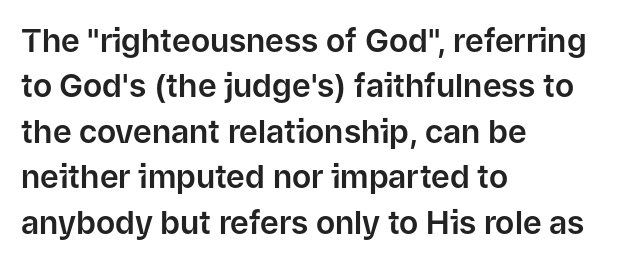
Q: Is the text italic (slanted)? A: No, it is upright.
Q: Is the typeface a serif or a sans-serif typeface? A: Sans-serif.
Q: Is the text underlined? A: No.
Q: How is the paragraph aligned? A: Left-aligned.
Q: Is the spacing between letters normal or unusually wide? A: Normal.
Q: Is the spacing between lines tight, normal or loose? A: Normal.
Q: Width (condensed, normal, or wide)? A: Normal.
Q: Stroke contrast? A: Low.
Q: x-height? A: Medium.
Q: Monospaced? A: No.
